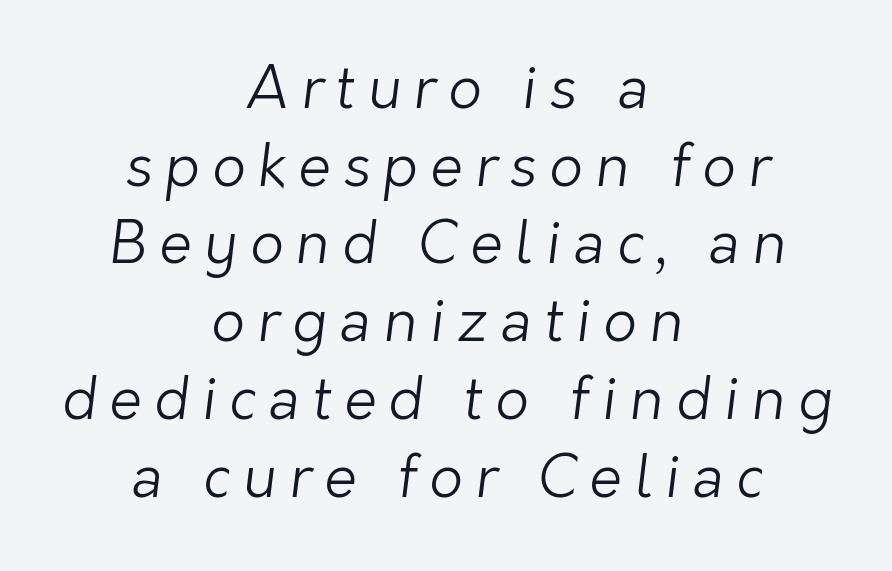
How would I describe the line gaps? Plain and ordinary. A typesetter would call this heavily tracked-out type. Horizontally, the lines are justified to the midpoint only. The foot of each line stays bare and open. Stroke terminals: plain, sans-serif. Do the characters align in a grid? No, the font is proportional.
